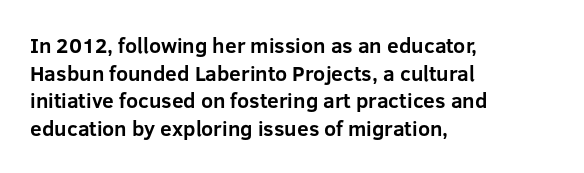
Q: Is the text bold? A: Yes.
Q: Is the text italic (slanted)? A: No, it is upright.
Q: Is the text underlined? A: No.
Q: How is the paragraph aligned? A: Left-aligned.
Q: Is the spacing between letters normal or unusually wide? A: Normal.
Q: Is the spacing between lines tight, normal or loose? A: Normal.
